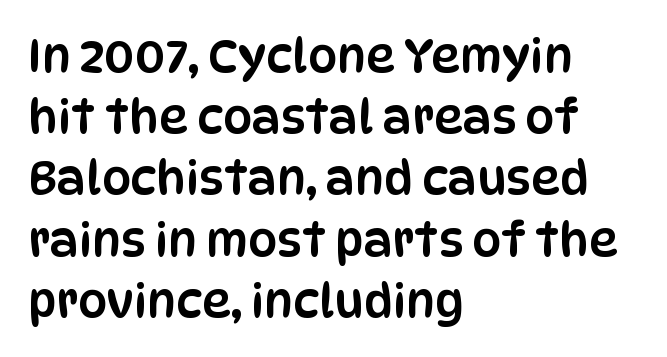
The image shows 46 px condensed sans-serif type, upright; set left-aligned, normal line spacing (1.33x), normal letter spacing, not underlined; low stroke contrast and a large x-height.
